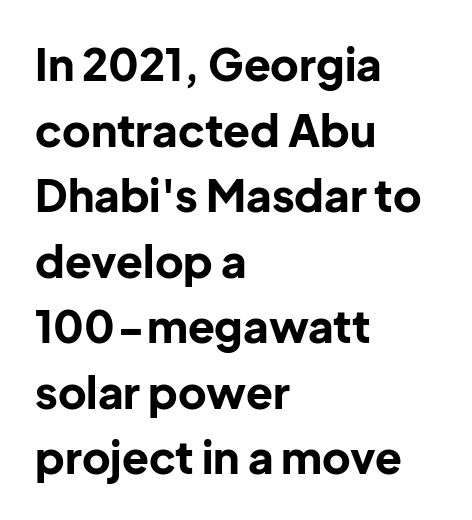
Typesetter's note: full bold, strokes at maximum text heaviness. One glance says typical: line gaps are just what's usual. The baseline area is clear. Font category for this specimen: sans-serif. Standard letterfit; no display-style spreading of the glyphs.
